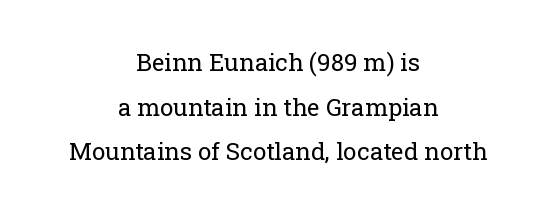
{"italic": "no", "bold": "no", "underline": "no", "align": "center", "line_spacing_ratio": 1.86, "letter_spacing": "normal", "letter_spacing_em": 0.0, "glyph_px": 24}
